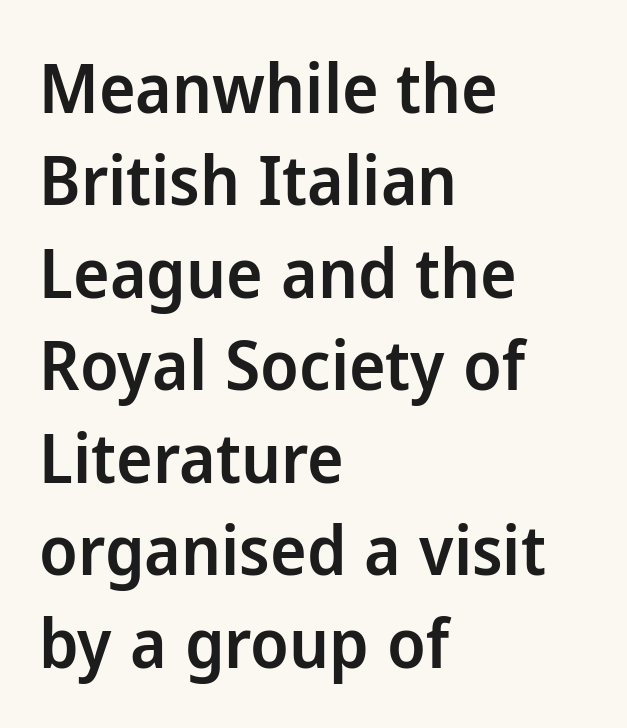
Q: Is the text bold? A: Semi-bold.
Q: Is the text italic (slanted)? A: No, it is upright.
Q: Is the typeface a serif or a sans-serif typeface? A: Sans-serif.
Q: Is the text underlined? A: No.
Q: How is the paragraph aligned? A: Left-aligned.
Q: Is the spacing between letters normal or unusually wide? A: Normal.
Q: Is the spacing between lines tight, normal or loose? A: Normal.
Q: Width (condensed, normal, or wide)? A: Normal.
Q: Stroke contrast? A: Low.
Q: x-height? A: Medium.
Q: Monospaced? A: No.
